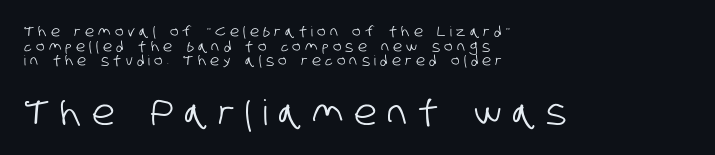
Vertically, the passage feels compressed, each row crowding the next. The tracking reads as deliberately expanded to a designer's eye. This sample has the flowing, uneven cadence of proportional lettering. This rendering uses left alignment, leaving the right contour irregular. Here the second block reads like a headline and the first like body copy.
